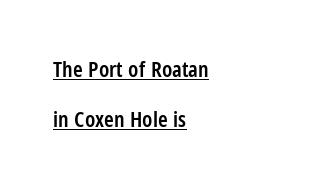
Students, observe: this is what heavily led, spacious text looks like. Inter-character spacing is left at the font's built-in metrics. These lines were composed using upright roman letters. Leftover space on each line is placed entirely after the last word.
